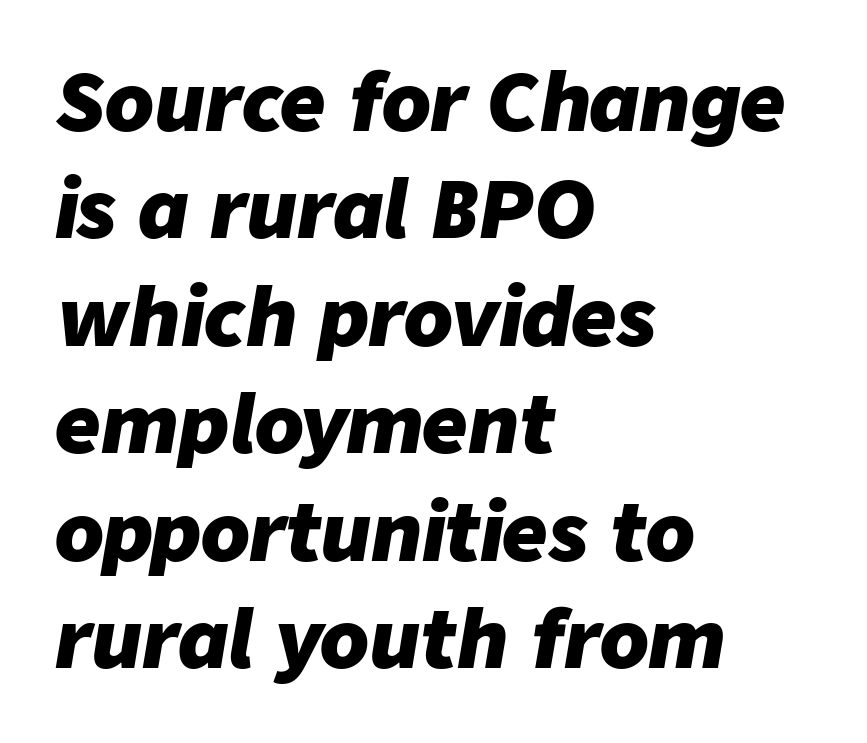
The image shows 79 px heavy type, italic (leaning right); set left-aligned, normal line spacing (1.36x), normal letter spacing, not underlined; low stroke contrast and a medium x-height.
